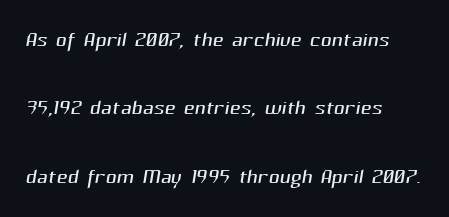
The passage is arranged the way most books set body copy — flush left. Each letter keeps its own natural width here, so spacing adapts to shape. The line-height multiplier appears high, well above default. Check where the strokes stop: nothing finishes them off — pure sans.
